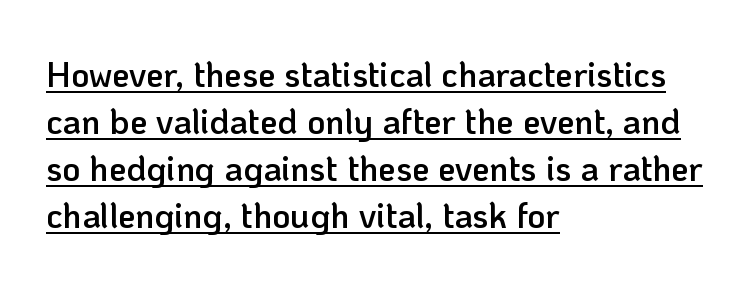
{"serif": "no", "italic": "no", "bold": "semi", "weight": "semibold", "width": "normal", "stroke_contrast": "low", "x_height": "medium", "monospaced": "no", "underline": "yes", "align": "left", "line_spacing": "normal", "line_spacing_ratio": 1.34, "letter_spacing": "normal", "letter_spacing_em": 0.0, "glyph_px": 35}
